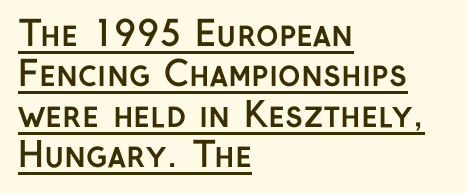
Q: Is the text bold? A: Yes.
Q: Is the text italic (slanted)? A: No, it is upright.
Q: Is the typeface a serif or a sans-serif typeface? A: Sans-serif.
Q: Is the text underlined? A: Yes.
Q: How is the paragraph aligned? A: Left-aligned.
Q: Is the spacing between letters normal or unusually wide? A: Normal.
Q: Width (condensed, normal, or wide)? A: Normal.
Q: Stroke contrast? A: Low.
Q: x-height? A: Medium.
Q: Monospaced? A: No.
